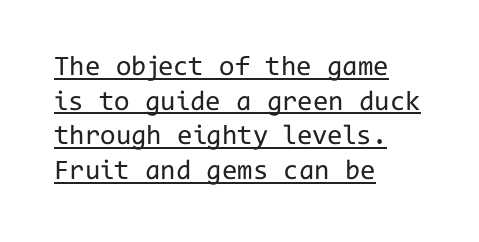
Q: Is the text bold? A: No.
Q: Is the text italic (slanted)? A: No, it is upright.
Q: Is the typeface a serif or a sans-serif typeface? A: Sans-serif.
Q: Is the text underlined? A: Yes.
Q: How is the paragraph aligned? A: Left-aligned.
Q: Is the spacing between letters normal or unusually wide? A: Normal.
Q: Width (condensed, normal, or wide)? A: Normal.
Q: Stroke contrast? A: Low.
Q: x-height? A: Medium.
Q: Monospaced? A: Yes.
